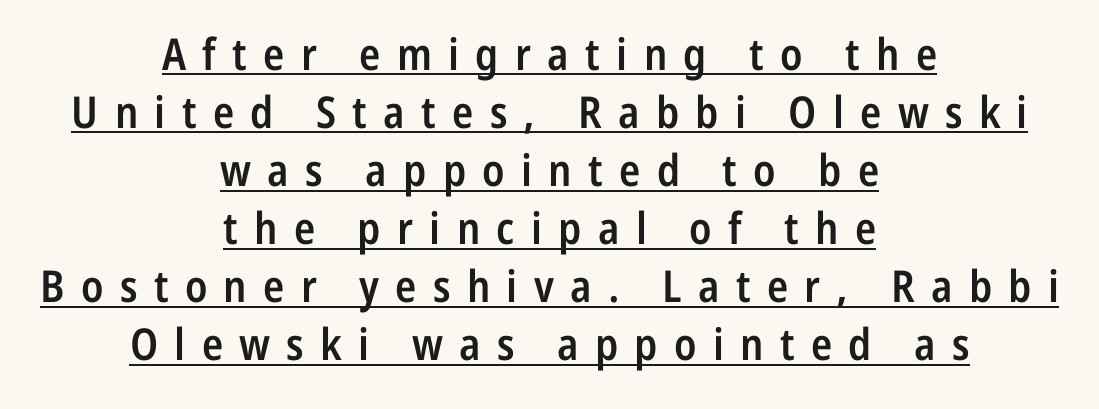
The image shows 44 px semibold, condensed sans-serif type, upright; set centered, normal line spacing (1.32x), unusually wide letter spacing (+0.37 em), underlined; low stroke contrast and a medium x-height.
